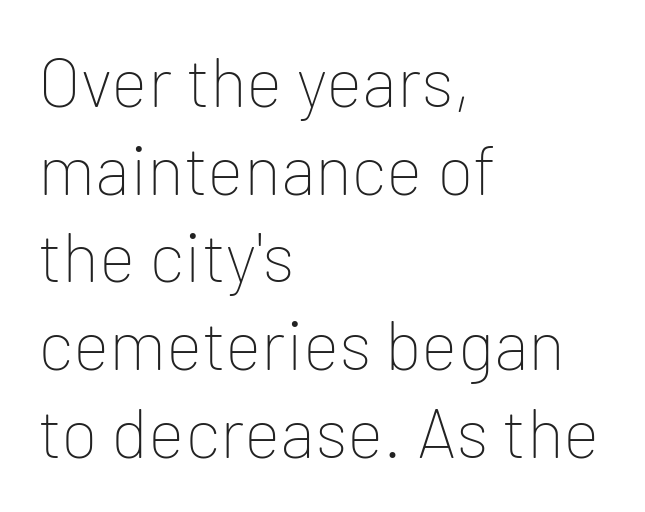
Q: Is the text bold? A: No.
Q: Is the text italic (slanted)? A: No, it is upright.
Q: Is the typeface a serif or a sans-serif typeface? A: Sans-serif.
Q: Is the text underlined? A: No.
Q: How is the paragraph aligned? A: Left-aligned.
Q: Is the spacing between letters normal or unusually wide? A: Normal.
Q: Is the spacing between lines tight, normal or loose? A: Normal.
Q: Width (condensed, normal, or wide)? A: Normal.
Q: Stroke contrast? A: Low.
Q: x-height? A: Medium.
Q: Monospaced? A: No.
